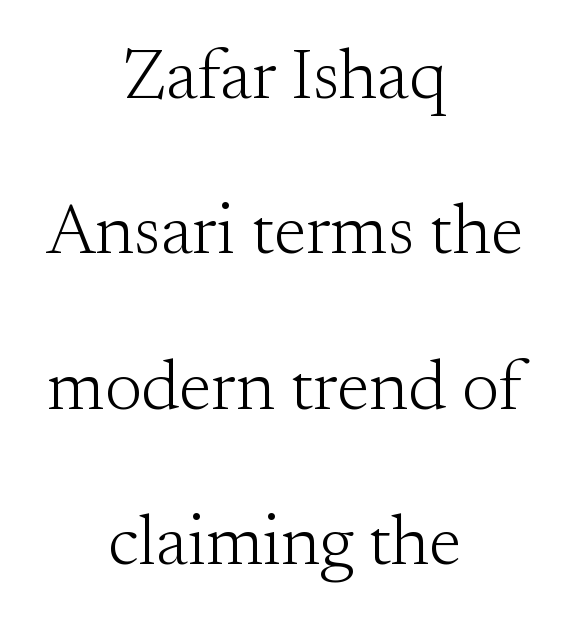
{"serif": "yes", "italic": "no", "bold": "no", "weight": "light", "width": "normal", "stroke_contrast": "medium", "x_height": "small", "monospaced": "no", "underline": "no", "align": "center", "line_spacing": "loose", "line_spacing_ratio": 2.22, "letter_spacing": "normal", "letter_spacing_em": 0.0, "glyph_px": 70}
